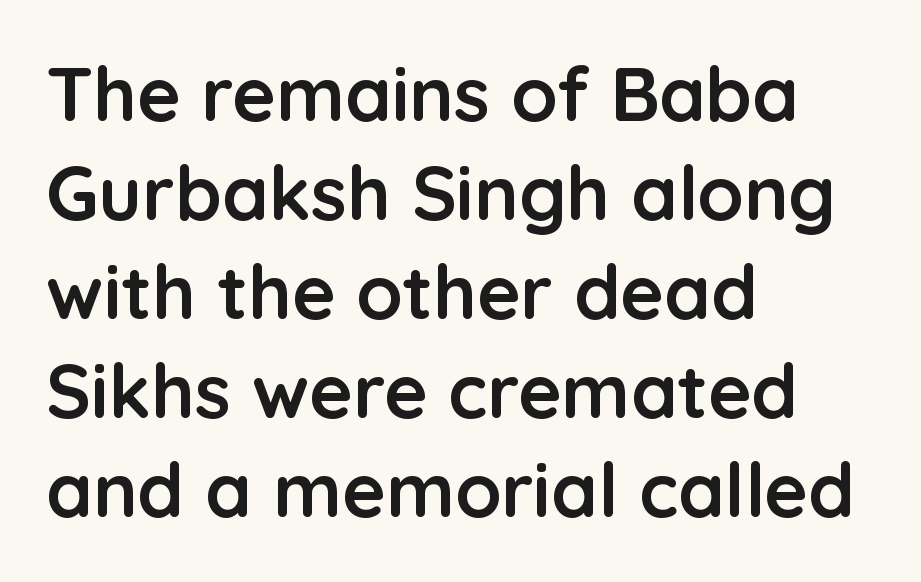
{"serif": "no", "italic": "no", "bold": "yes", "weight": "semibold", "width": "normal", "stroke_contrast": "low", "x_height": "medium", "monospaced": "no", "underline": "no", "align": "left", "line_spacing": "normal", "line_spacing_ratio": 1.32, "letter_spacing": "normal", "letter_spacing_em": 0.0, "glyph_px": 75}
